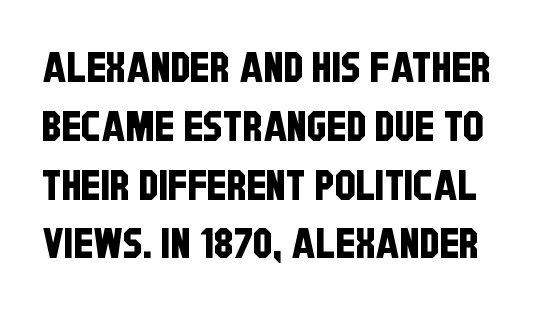
Do the characters align in a grid? No, the font is proportional. Serif or sans? Sans — the stroke terminals are bare. One glance says typical: line gaps are just what's usual. No extra tracking has been applied to these lines. Plain, unruled lines of type.
